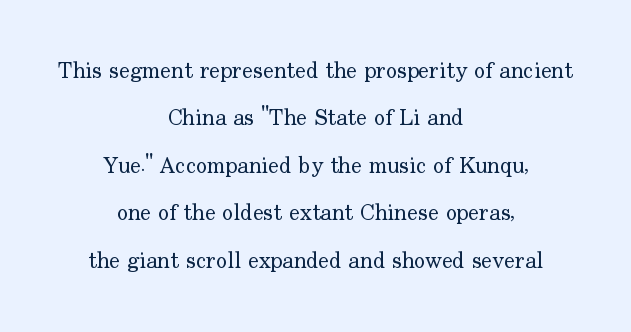
Q: Is the text bold? A: No.
Q: Is the text italic (slanted)? A: No, it is upright.
Q: Is the text underlined? A: No.
Q: How is the paragraph aligned? A: Centered.
Q: Is the spacing between letters normal or unusually wide? A: Normal.
Q: Is the spacing between lines tight, normal or loose? A: Loose.
